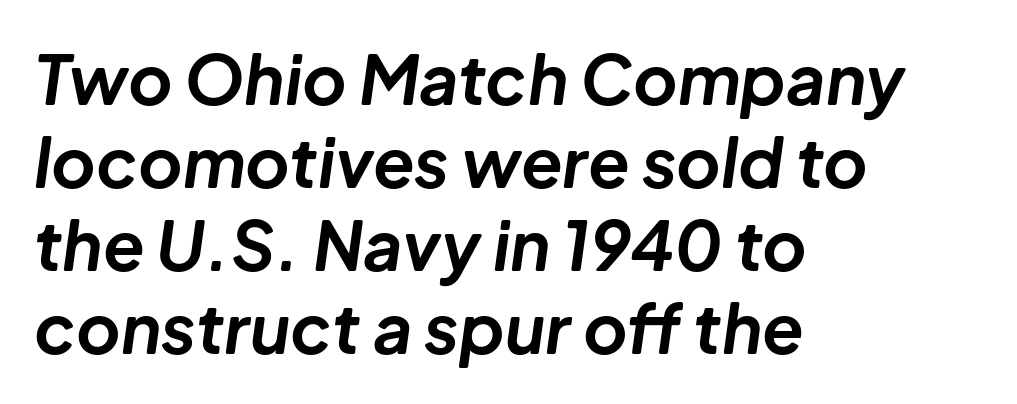
{"italic": "yes", "lean": "right", "slant_degrees": 8, "bold": "yes", "weight": "bold", "width": "normal", "stroke_contrast": "low", "x_height": "medium", "monospaced": "no", "underline": "no", "align": "left", "line_spacing_ratio": 1.22, "letter_spacing": "normal", "letter_spacing_em": 0.0, "glyph_px": 68}
